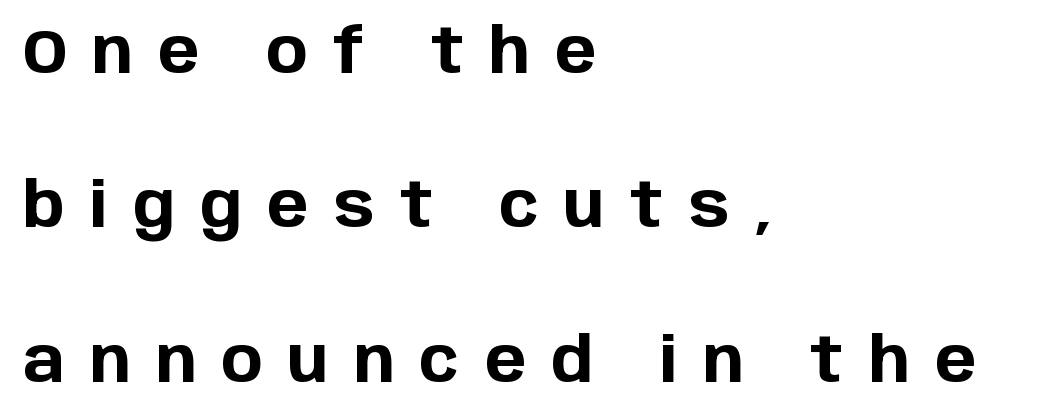
Q: Is the text bold? A: Yes.
Q: Is the text italic (slanted)? A: No, it is upright.
Q: Is the typeface a serif or a sans-serif typeface? A: Sans-serif.
Q: Is the text underlined? A: No.
Q: How is the paragraph aligned? A: Left-aligned.
Q: Is the spacing between letters normal or unusually wide? A: Unusually wide.
Q: Is the spacing between lines tight, normal or loose? A: Loose.
Q: Width (condensed, normal, or wide)? A: Normal.
Q: Stroke contrast? A: Low.
Q: x-height? A: Large.
Q: Monospaced? A: No.
